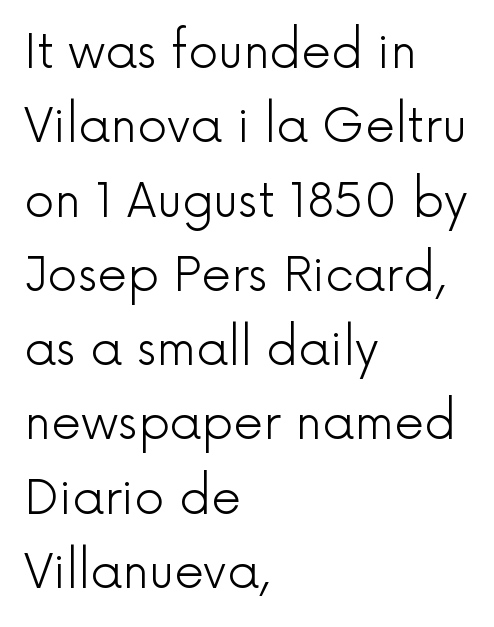
{"serif": "no", "italic": "no", "bold": "no", "weight": "light", "width": "normal", "x_height": "medium", "monospaced": "no", "underline": "no", "align": "left", "line_spacing": "normal", "line_spacing_ratio": 1.58, "letter_spacing": "normal", "letter_spacing_em": 0.0, "glyph_px": 47}
